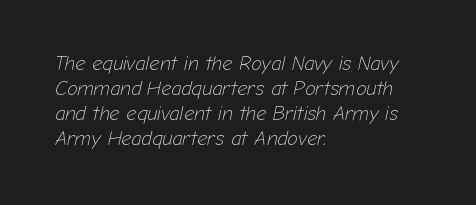
The image shows 20 px text type, italic (leaning right); set left-aligned, normal line spacing (1.25x), normal letter spacing, not underlined.
